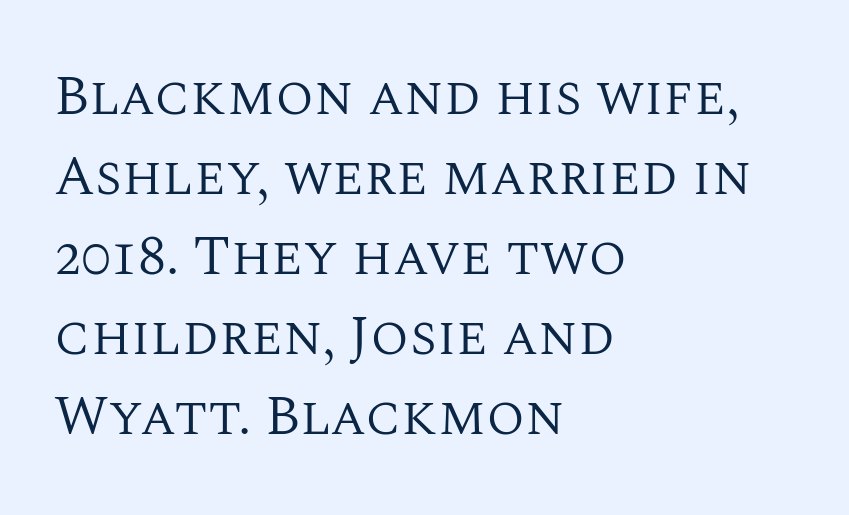
{"serif": "yes", "italic": "no", "bold": "no", "weight": "regular", "width": "normal", "stroke_contrast": "medium", "x_height": "large", "monospaced": "no", "underline": "no", "align": "left", "line_spacing": "normal", "line_spacing_ratio": 1.43, "letter_spacing": "normal", "letter_spacing_em": 0.0, "glyph_px": 56}
